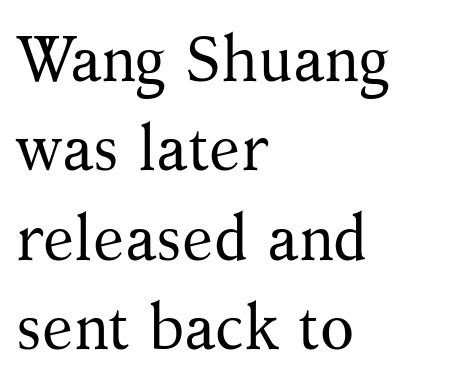
{"serif": "yes", "italic": "no", "bold": "no", "weight": "regular", "width": "normal", "stroke_contrast": "medium", "x_height": "medium", "monospaced": "no", "underline": "no", "align": "left", "line_spacing": "normal", "line_spacing_ratio": 1.42, "letter_spacing": "normal", "letter_spacing_em": 0.0, "glyph_px": 63}
